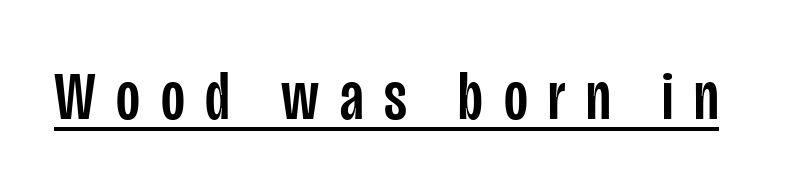
{"serif": "no", "italic": "no", "width": "condensed", "stroke_contrast": "low", "x_height": "large", "monospaced": "no", "underline": "yes", "letter_spacing": "wide", "letter_spacing_em": 0.3, "glyph_px": 69}
